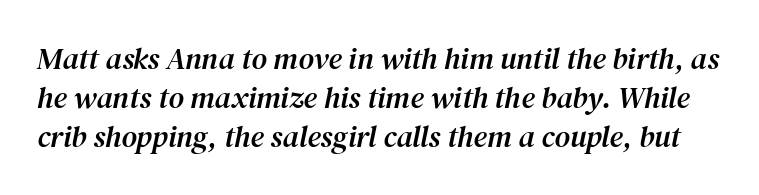
The rendering uses a moderate line-height, typical for paragraphs. Descender tails drop into unmarked territory. You can tell it's italic because the verticals aren't actually vertical. The letters advance in unequal steps, a hallmark of proportional type. The letters carry serifs — small finishing strokes at the ends of their stems.
